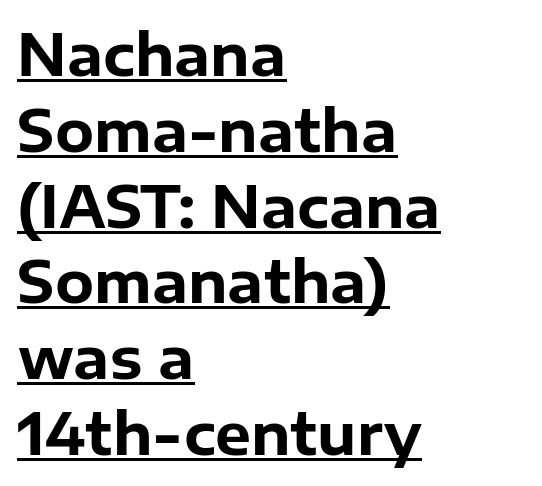
The image shows 57 px bold sans-serif type, upright; set left-aligned, normal line spacing (1.33x), normal letter spacing, underlined; low stroke contrast and a medium x-height.
